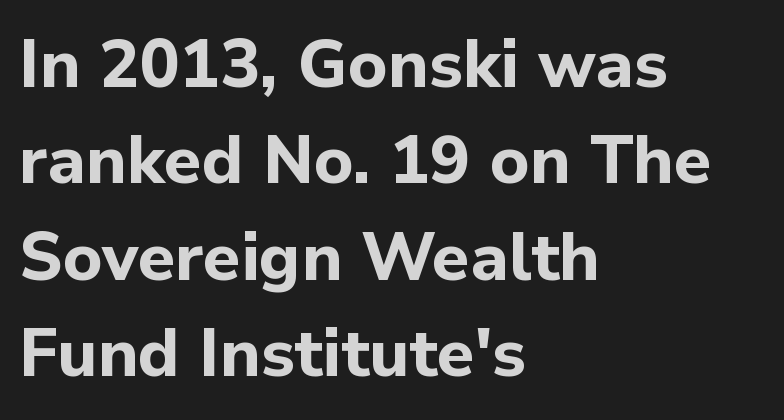
Q: Is the text bold? A: Yes.
Q: Is the text italic (slanted)? A: No, it is upright.
Q: Is the typeface a serif or a sans-serif typeface? A: Sans-serif.
Q: Is the text underlined? A: No.
Q: How is the paragraph aligned? A: Left-aligned.
Q: Is the spacing between letters normal or unusually wide? A: Normal.
Q: Is the spacing between lines tight, normal or loose? A: Normal.
Q: Width (condensed, normal, or wide)? A: Normal.
Q: Stroke contrast? A: Low.
Q: x-height? A: Medium.
Q: Monospaced? A: No.
